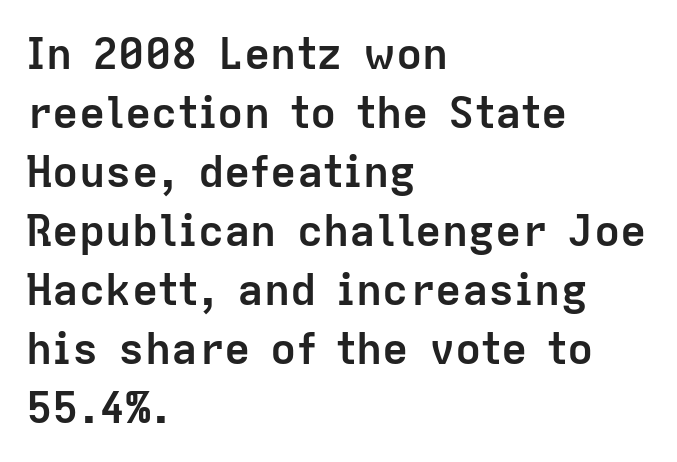
{"serif": "no", "italic": "no", "bold": "yes", "weight": "semibold", "width": "normal", "stroke_contrast": "low", "x_height": "medium", "monospaced": "no", "underline": "no", "align": "left", "line_spacing": "normal", "line_spacing_ratio": 1.34, "letter_spacing": "normal", "letter_spacing_em": 0.0, "glyph_px": 44}
